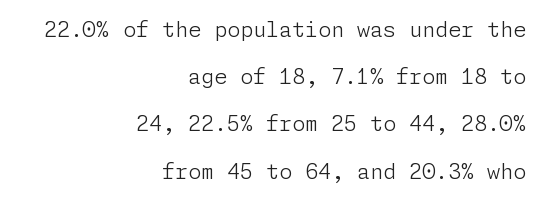
Q: Is the text bold? A: No.
Q: Is the text italic (slanted)? A: No, it is upright.
Q: Is the text underlined? A: No.
Q: How is the paragraph aligned? A: Right-aligned.
Q: Is the spacing between letters normal or unusually wide? A: Normal.
Q: Is the spacing between lines tight, normal or loose? A: Loose.
